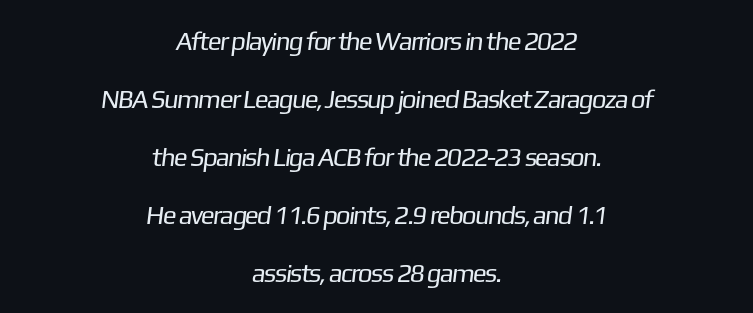
Q: Is the text bold? A: No.
Q: Is the text underlined? A: No.
Q: How is the paragraph aligned? A: Centered.
Q: Is the spacing between letters normal or unusually wide? A: Normal.
Q: Is the spacing between lines tight, normal or loose? A: Loose.
